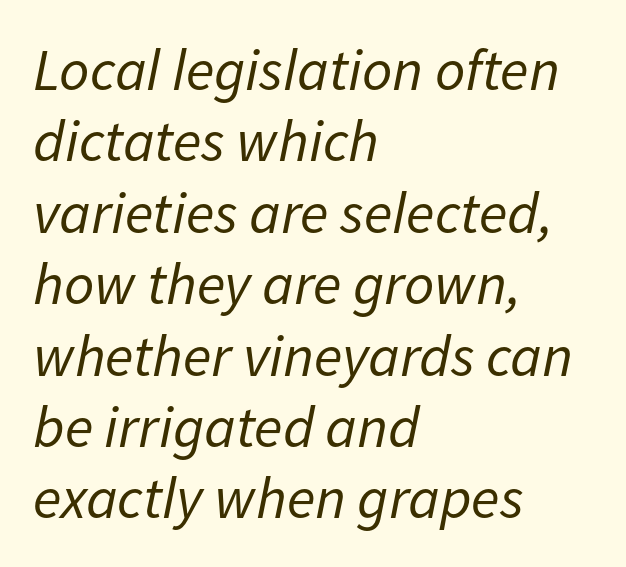
The tracking reads as untouched default to a designer's eye. Spacing verdict: proportional, widths tailored to each character. Anything drawn beneath the words? Only blank space. Layout note: lines flush left. A quiet, ordinary-to-light weight characterises the typeface.
